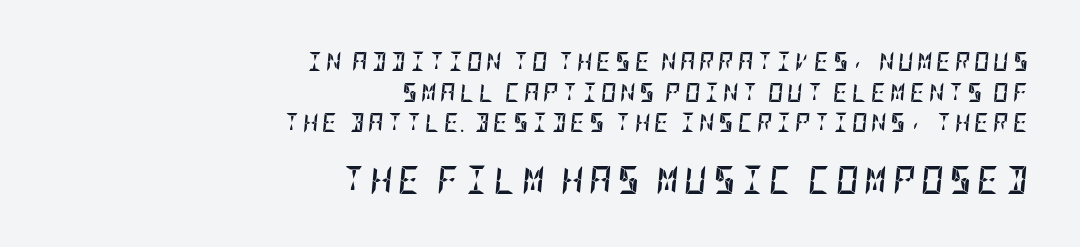
{"italic": "yes", "lean": "right", "slant_degrees": 5, "bold": "yes", "weight": "semibold", "width": "condensed", "stroke_contrast": "low", "x_height": "large", "underline": "no", "align": "right", "line_spacing": "normal", "line_spacing_ratio": 1.61, "larger_block": "second", "size_ratio": 1.47, "glyph_px": 28}
